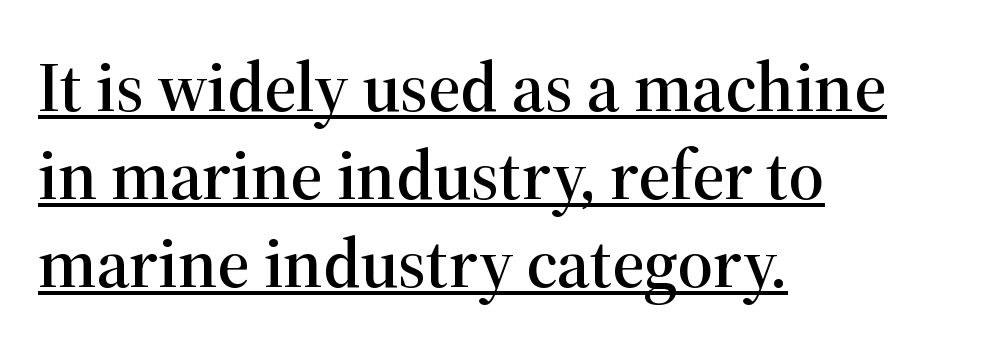
{"serif": "yes", "italic": "no", "width": "normal", "stroke_contrast": "high", "x_height": "medium", "monospaced": "no", "underline": "yes", "align": "left", "line_spacing": "normal", "line_spacing_ratio": 1.26, "letter_spacing": "normal", "letter_spacing_em": 0.0, "glyph_px": 70}
